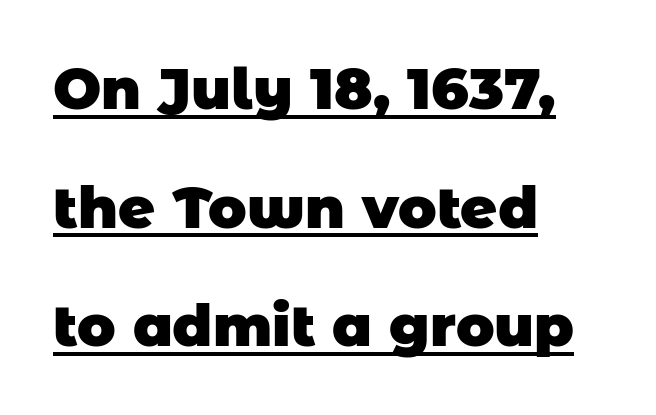
{"serif": "no", "bold": "yes", "weight": "heavy", "width": "normal", "stroke_contrast": "low", "x_height": "large", "monospaced": "no", "underline": "yes", "align": "left", "line_spacing": "loose", "line_spacing_ratio": 2.08, "letter_spacing": "normal", "letter_spacing_em": 0.0, "glyph_px": 57}
